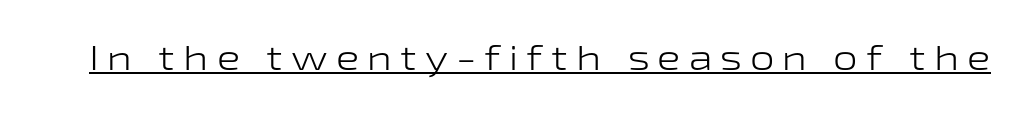
{"serif": "no", "italic": "no", "bold": "no", "weight": "light", "width": "wide", "stroke_contrast": "low", "x_height": "medium", "monospaced": "no", "underline": "yes", "letter_spacing": "wide", "letter_spacing_em": 0.23, "glyph_px": 35}
